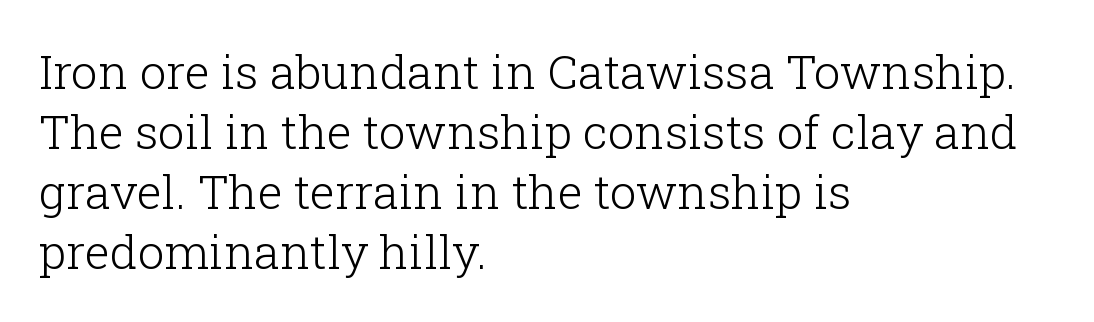
Q: Is the text bold? A: No.
Q: Is the text italic (slanted)? A: No, it is upright.
Q: Is the typeface a serif or a sans-serif typeface? A: Serif.
Q: Is the text underlined? A: No.
Q: How is the paragraph aligned? A: Left-aligned.
Q: Is the spacing between letters normal or unusually wide? A: Normal.
Q: Is the spacing between lines tight, normal or loose? A: Normal.
Q: Width (condensed, normal, or wide)? A: Normal.
Q: Stroke contrast? A: Low.
Q: x-height? A: Medium.
Q: Monospaced? A: No.
